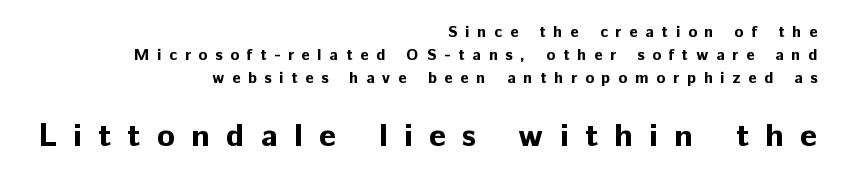
Regarding leading, the lines here are spaced in the standard way. Does the bottom block carry the larger type? Yes, it does. Every row of glyphs terminates at an identical x-position on the right. Vertical strokes here are truly vertical.
